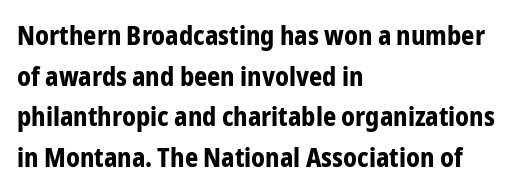
Q: Is the text bold? A: Yes.
Q: Is the text italic (slanted)? A: No, it is upright.
Q: Is the text underlined? A: No.
Q: How is the paragraph aligned? A: Left-aligned.
Q: Is the spacing between letters normal or unusually wide? A: Normal.
Q: Is the spacing between lines tight, normal or loose? A: Normal.
